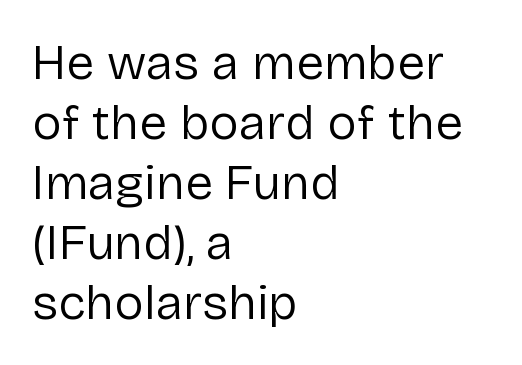
{"serif": "no", "italic": "no", "bold": "no", "weight": "regular", "width": "normal", "stroke_contrast": "low", "x_height": "medium", "monospaced": "no", "underline": "no", "align": "left", "line_spacing_ratio": 1.2, "letter_spacing": "normal", "letter_spacing_em": 0.0, "glyph_px": 50}
